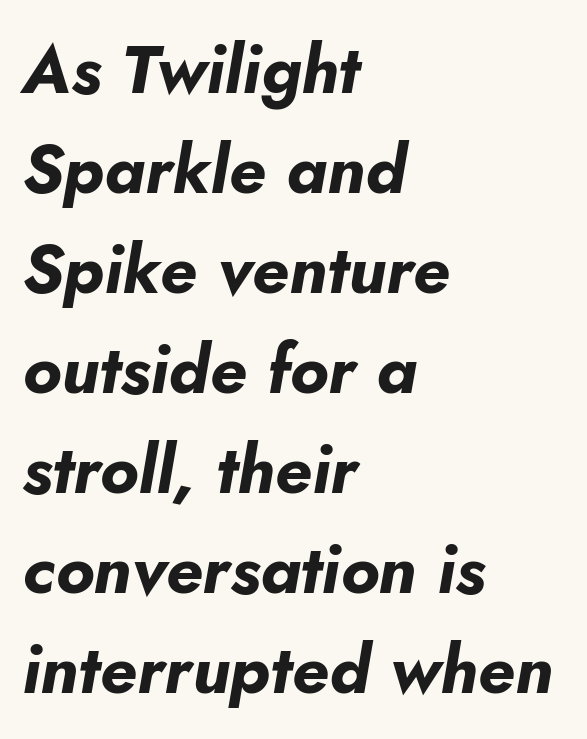
The image shows 68 px bold type, italic (leaning right); set left-aligned, normal line spacing (1.47x), normal letter spacing, not underlined; low stroke contrast and a small x-height.
